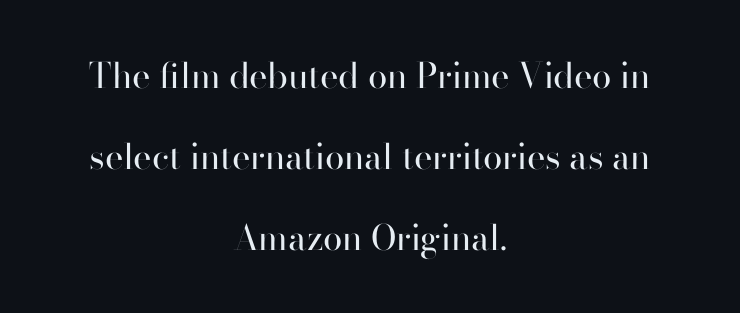
Q: Is the text bold? A: No.
Q: Is the text italic (slanted)? A: No, it is upright.
Q: Is the typeface a serif or a sans-serif typeface? A: Sans-serif.
Q: Is the text underlined? A: No.
Q: How is the paragraph aligned? A: Centered.
Q: Is the spacing between letters normal or unusually wide? A: Normal.
Q: Is the spacing between lines tight, normal or loose? A: Loose.
Q: Width (condensed, normal, or wide)? A: Normal.
Q: Stroke contrast? A: High.
Q: x-height? A: Small.
Q: Monospaced? A: No.
